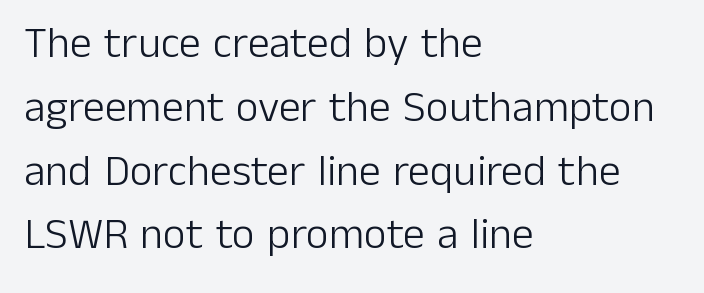
{"serif": "no", "italic": "no", "bold": "no", "weight": "light", "width": "normal", "stroke_contrast": "low", "x_height": "medium", "monospaced": "no", "underline": "no", "align": "left", "line_spacing": "normal", "line_spacing_ratio": 1.45, "letter_spacing": "normal", "letter_spacing_em": 0.0, "glyph_px": 44}
